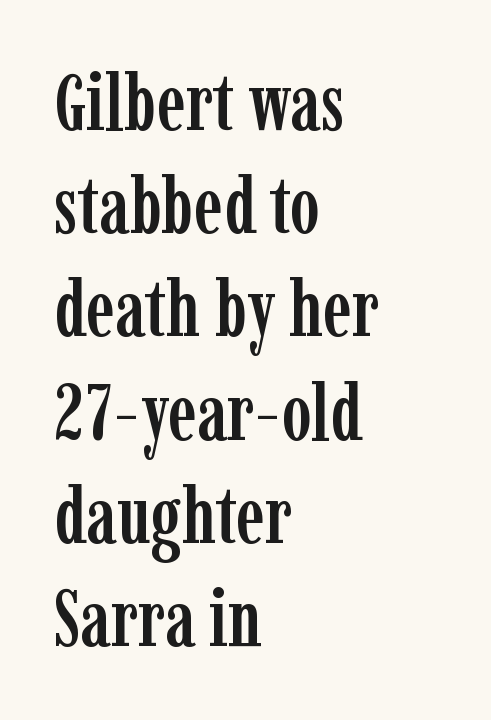
The image shows 80 px condensed serif type, upright; set left-aligned, normal line spacing (1.29x), normal letter spacing, not underlined; low stroke contrast and a medium x-height.
